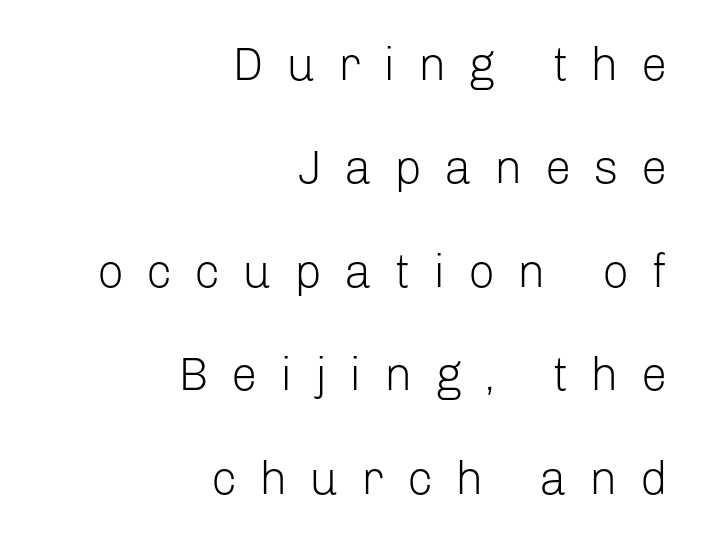
Q: Is the text bold? A: No.
Q: Is the text italic (slanted)? A: No, it is upright.
Q: Is the typeface a serif or a sans-serif typeface? A: Sans-serif.
Q: Is the text underlined? A: No.
Q: How is the paragraph aligned? A: Right-aligned.
Q: Is the spacing between letters normal or unusually wide? A: Unusually wide.
Q: Is the spacing between lines tight, normal or loose? A: Loose.
Q: Width (condensed, normal, or wide)? A: Normal.
Q: Stroke contrast? A: Low.
Q: x-height? A: Medium.
Q: Monospaced? A: No.
